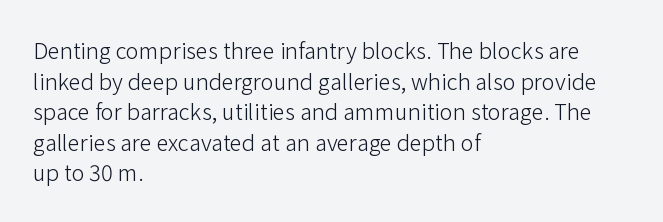
The image shows 22 px text type, upright; set left-aligned, normal line spacing (1.39x), normal letter spacing, not underlined.
